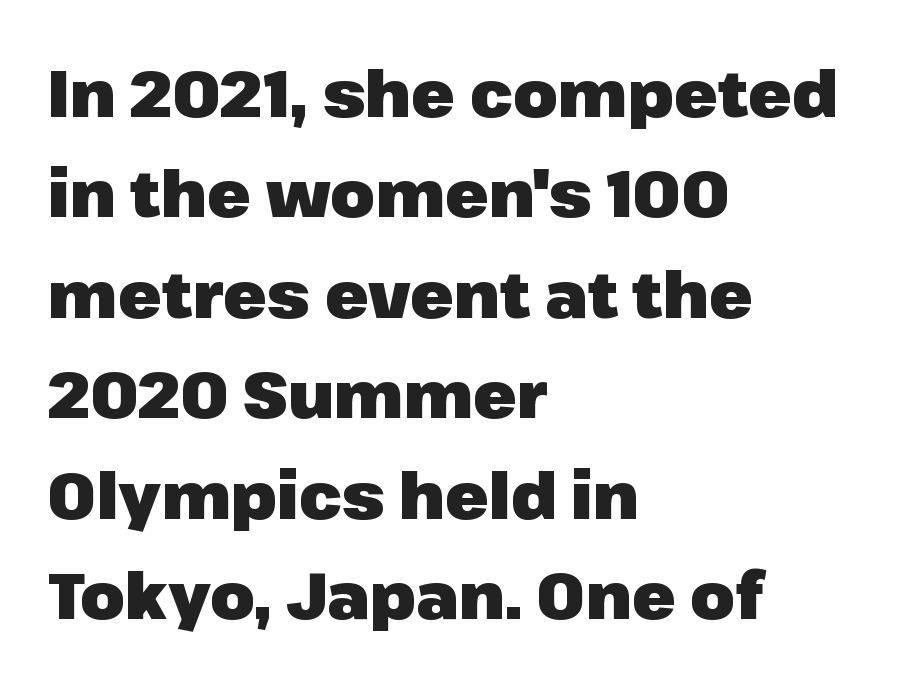
{"serif": "no", "italic": "no", "bold": "yes", "weight": "heavy", "width": "normal", "stroke_contrast": "low", "x_height": "medium", "monospaced": "no", "underline": "no", "align": "left", "line_spacing": "normal", "line_spacing_ratio": 1.57, "letter_spacing": "normal", "letter_spacing_em": 0.0, "glyph_px": 64}
